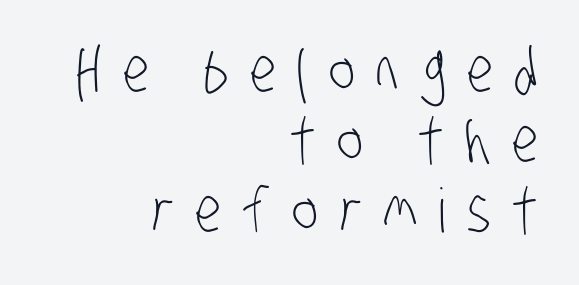
Q: Is the text bold? A: No.
Q: Is the typeface a serif or a sans-serif typeface? A: Sans-serif.
Q: Is the text underlined? A: No.
Q: How is the paragraph aligned? A: Right-aligned.
Q: Is the spacing between letters normal or unusually wide? A: Unusually wide.
Q: Is the spacing between lines tight, normal or loose? A: Tight.
Q: Width (condensed, normal, or wide)? A: Condensed.
Q: Stroke contrast? A: Low.
Q: x-height? A: Large.
Q: Monospaced? A: No.
